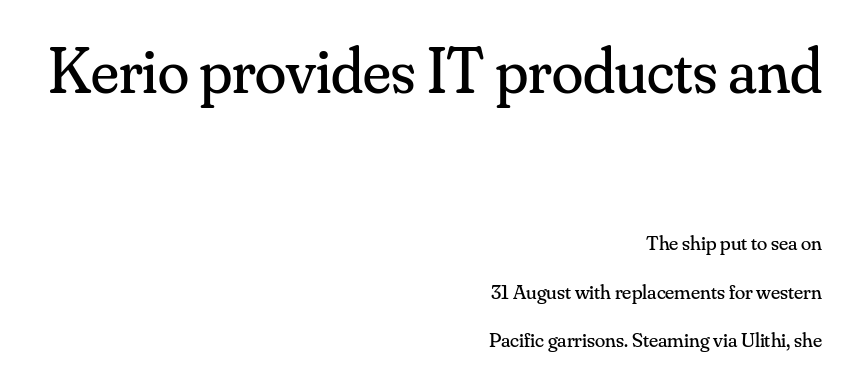
The image shows 64 px regular-weight serif type, upright; set right-aligned, loose line spacing (2.31x), normal letter spacing, not underlined; the first (top) block is 3.05x larger; medium stroke contrast and a small x-height.
